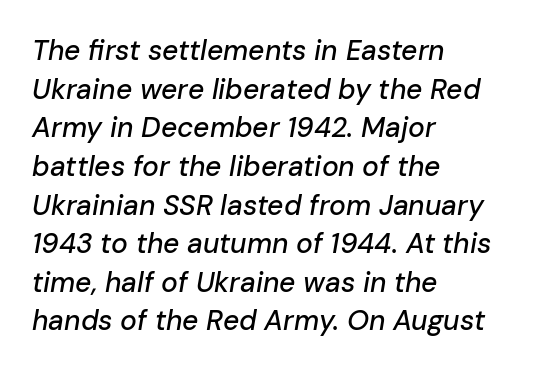
Notice how the stems are inclined rather than vertical — that's the hallmark of italics. Note the varied advance widths — an 'i' is clearly narrower than an 'm'. The rows are spaced the way most documents space them. This sample uses plain, unmodified letter spacing.
